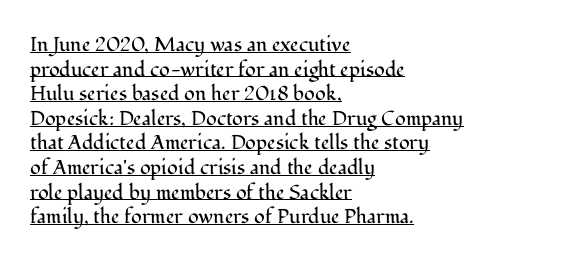
The image shows 20 px text type, upright; set left-aligned, line spacing 1.23x, normal letter spacing, underlined.
